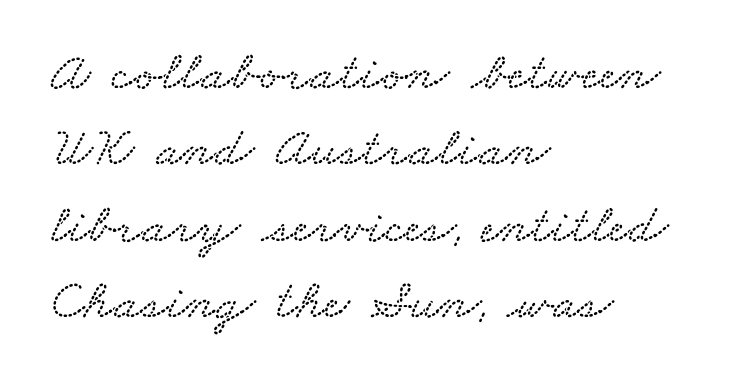
The rag falls on the right side of this text block. One glance says typical: line gaps are just what's usual. These lines keep a tight, regular rhythm from letter to letter. Each row of text sits above clean, open space. The letters advance in unequal steps, a hallmark of proportional type.
